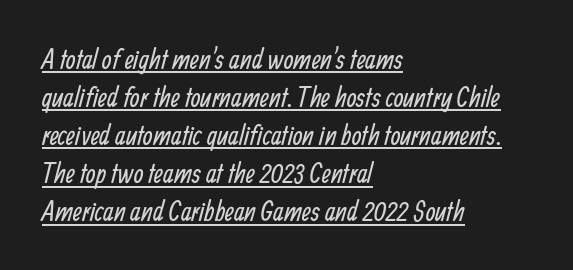
Q: Is the text bold? A: No.
Q: Is the typeface a serif or a sans-serif typeface? A: Sans-serif.
Q: Is the text underlined? A: Yes.
Q: How is the paragraph aligned? A: Left-aligned.
Q: Is the spacing between letters normal or unusually wide? A: Normal.
Q: Is the spacing between lines tight, normal or loose? A: Normal.
Q: Width (condensed, normal, or wide)? A: Condensed.
Q: Stroke contrast? A: Low.
Q: x-height? A: Medium.
Q: Monospaced? A: No.
